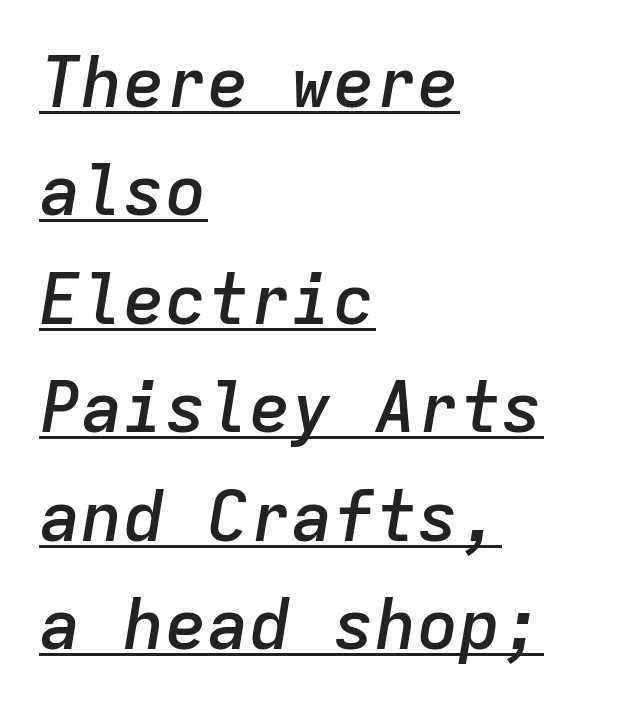
Designer's note — italics engaged. In CSS terms this would be text-align: left. The font is running at a semibold setting, under full bold. The passage shown is typed in a monospace face where columns stay perfectly aligned.
